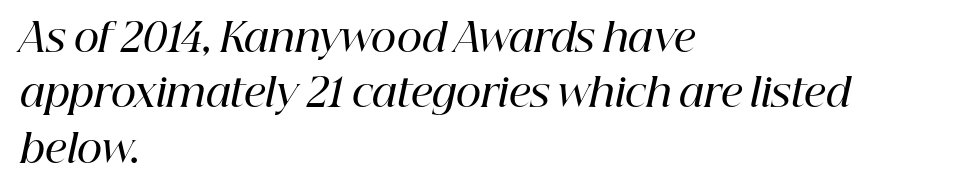
{"serif": "yes", "italic": "yes", "lean": "right", "slant_degrees": 12, "bold": "semi", "weight": "semibold", "width": "normal", "stroke_contrast": "high", "x_height": "medium", "monospaced": "no", "underline": "no", "align": "left", "line_spacing": "normal", "line_spacing_ratio": 1.42, "letter_spacing": "normal", "letter_spacing_em": 0.0, "glyph_px": 39}
